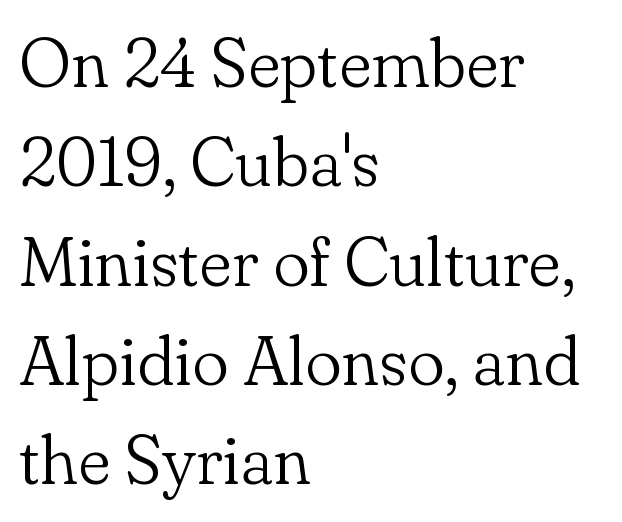
{"serif": "yes", "italic": "no", "bold": "no", "weight": "light", "width": "normal", "stroke_contrast": "low", "x_height": "small", "monospaced": "no", "underline": "no", "align": "left", "line_spacing": "normal", "line_spacing_ratio": 1.44, "letter_spacing": "normal", "letter_spacing_em": 0.0, "glyph_px": 69}
